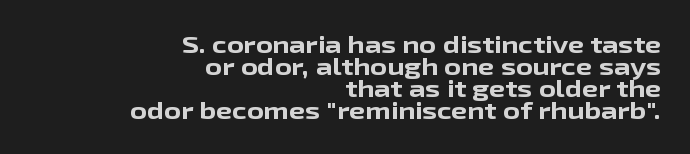
Q: Is the text bold? A: Yes.
Q: Is the text italic (slanted)? A: No, it is upright.
Q: Is the text underlined? A: No.
Q: How is the paragraph aligned? A: Right-aligned.
Q: Is the spacing between letters normal or unusually wide? A: Normal.
Q: Is the spacing between lines tight, normal or loose? A: Tight.
